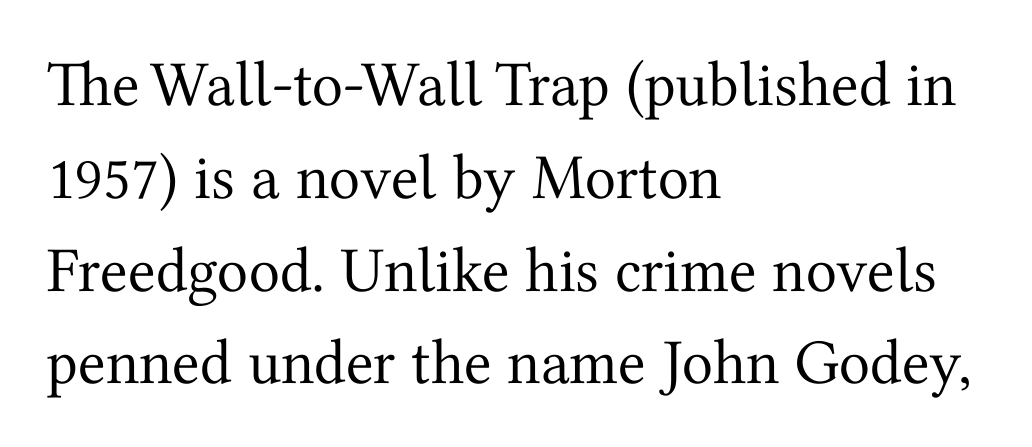
Q: Is the text bold? A: No.
Q: Is the text italic (slanted)? A: No, it is upright.
Q: Is the typeface a serif or a sans-serif typeface? A: Serif.
Q: Is the text underlined? A: No.
Q: How is the paragraph aligned? A: Left-aligned.
Q: Is the spacing between letters normal or unusually wide? A: Normal.
Q: Is the spacing between lines tight, normal or loose? A: Normal.
Q: Width (condensed, normal, or wide)? A: Normal.
Q: Stroke contrast? A: Medium.
Q: x-height? A: Medium.
Q: Monospaced? A: No.
